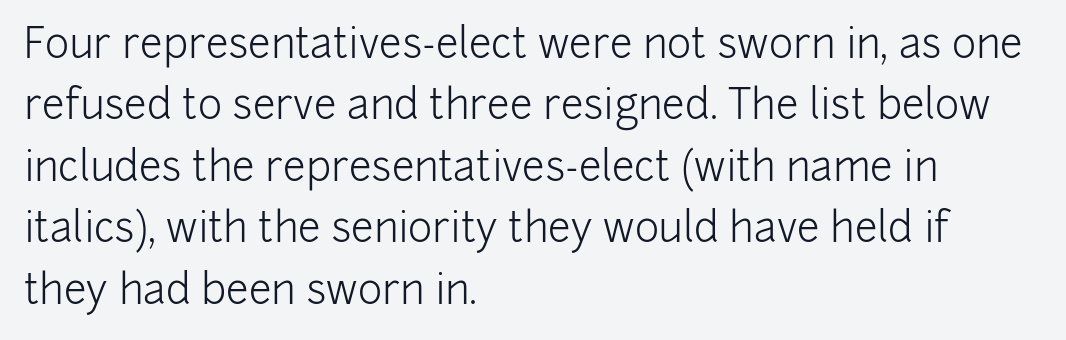
{"serif": "no", "italic": "no", "bold": "no", "weight": "light", "width": "normal", "stroke_contrast": "low", "x_height": "medium", "monospaced": "no", "underline": "no", "align": "left", "line_spacing": "normal", "line_spacing_ratio": 1.5, "letter_spacing": "normal", "letter_spacing_em": 0.0, "glyph_px": 41}
